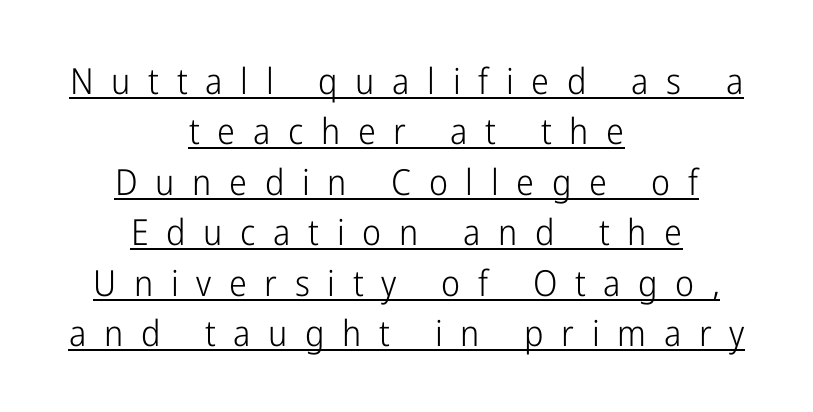
{"serif": "no", "italic": "no", "bold": "no", "weight": "light", "width": "condensed", "stroke_contrast": "low", "x_height": "medium", "monospaced": "no", "underline": "yes", "align": "center", "line_spacing": "normal", "line_spacing_ratio": 1.4, "letter_spacing": "wide", "letter_spacing_em": 0.49, "glyph_px": 36}
